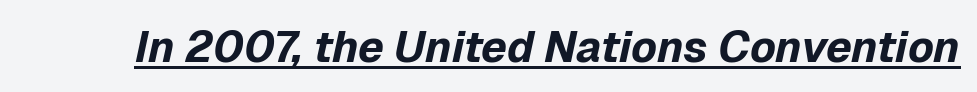
{"italic": "yes", "lean": "right", "slant_degrees": 12, "bold": "yes", "weight": "bold", "width": "normal", "stroke_contrast": "low", "x_height": "medium", "monospaced": "no", "underline": "yes", "letter_spacing": "normal", "letter_spacing_em": 0.0, "glyph_px": 44}
